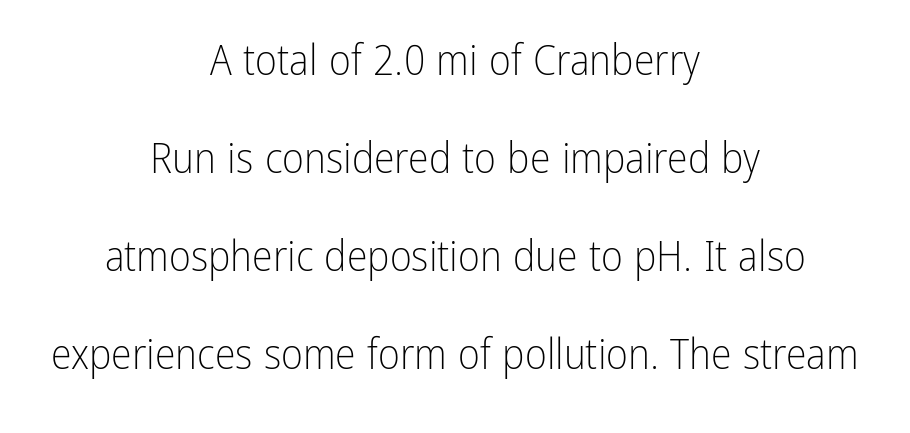
Caption: multi-line text, centered on the measure. Does extra space separate the letters? No, they use regular spacing. The passage shown is not bold in any degree. The space directly below the letters is spotless.
